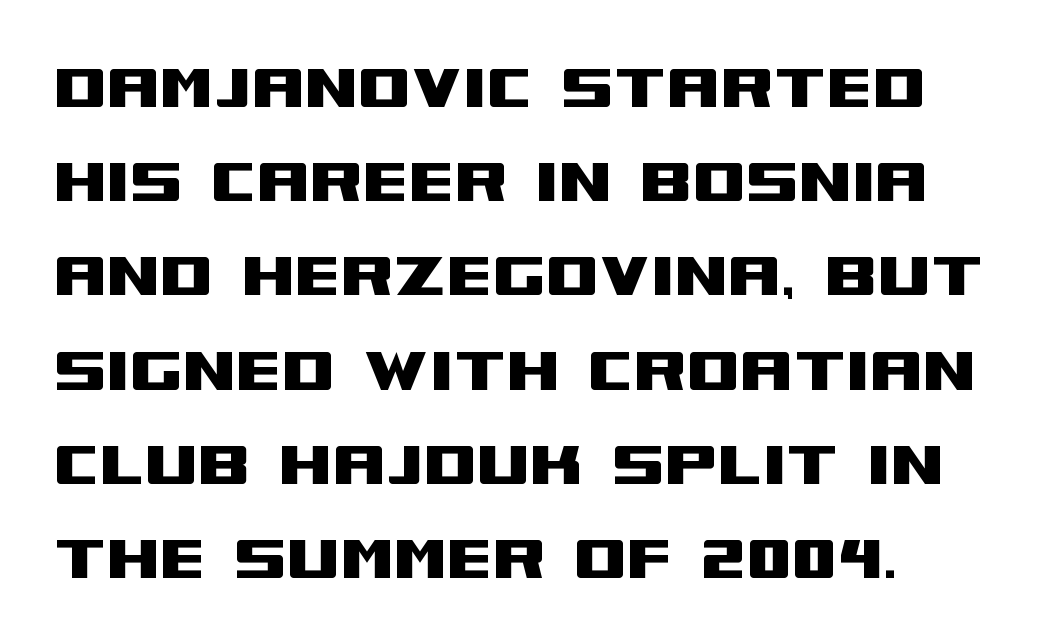
The image shows 76 px wide sans-serif type, upright; set left-aligned, line spacing 1.24x, normal letter spacing, not underlined; medium stroke contrast and a large x-height.
